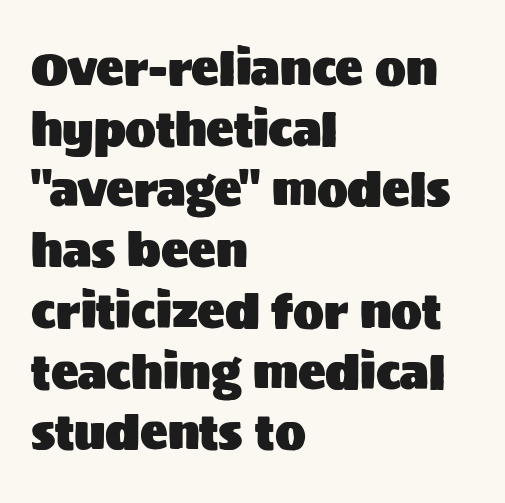
The image shows 46 px sans-serif type, upright; set left-aligned, normal line spacing (1.32x), normal letter spacing, not underlined; medium stroke contrast and a large x-height.
